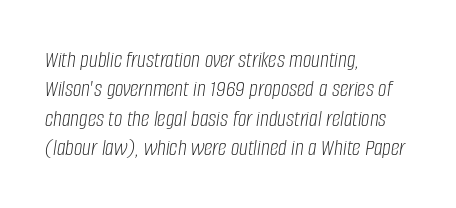
The image shows 24 px text type, italic (leaning right); set left-aligned, line spacing 1.22x, normal letter spacing, not underlined.
